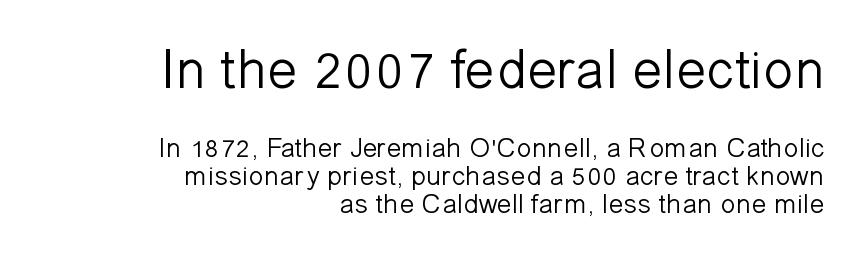
Q: Is the text bold? A: No.
Q: Is the text italic (slanted)? A: No, it is upright.
Q: Is the typeface a serif or a sans-serif typeface? A: Sans-serif.
Q: Is the text underlined? A: No.
Q: How is the paragraph aligned? A: Right-aligned.
Q: Is the spacing between letters normal or unusually wide? A: Normal.
Q: Is the spacing between lines tight, normal or loose? A: Tight.
Q: Which block of text is set in a larger size, the first (top) or the second (bottom)? A: The first (top) one.
Q: Width (condensed, normal, or wide)? A: Normal.
Q: Stroke contrast? A: Low.
Q: x-height? A: Medium.
Q: Monospaced? A: No.
